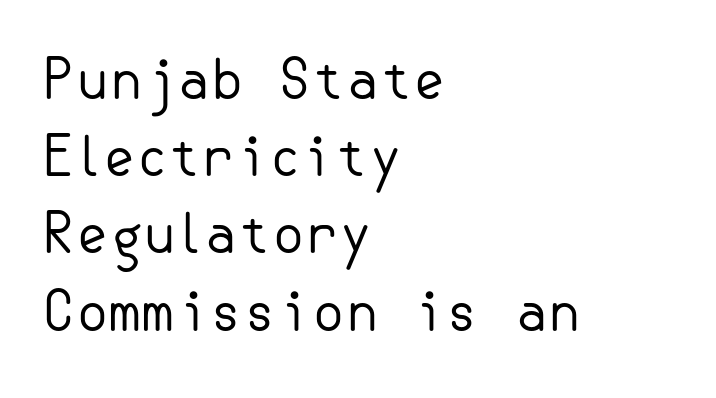
A bare baseline throughout the passage. Italic: no, the glyphs are upright roman. The passage shown has conventional tracking throughout. The passage shown is typeset with a sans-serif family. This is not heavy type; no bold has been used. Evenly set lines give the paragraph a standard silhouette.
